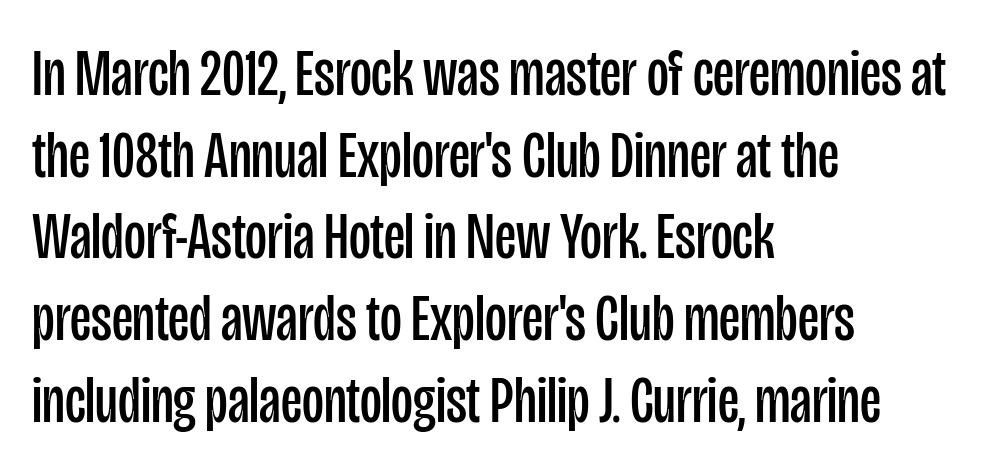
The area under the type is left untouched. Each stroke keeps to a modest, everyday thickness or less. What stands out about the letter spacing? Nothing — it is the standard amount. This sample is left-justified, so line endings fall wherever the words run out. What kind of face is this? One without serifs — a sans. The passage shown is typed in a proportional face where columns would drift.
